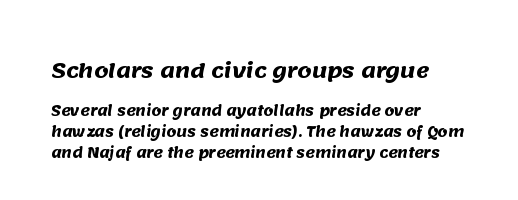
You'd pick this weight for a headline — it's a proper bold. Typeset ragged right — the left edge is the straight one. The letterforms sit shoulder to shoulder at normal distance. Whoever set this chose a conventional vertical rhythm.
